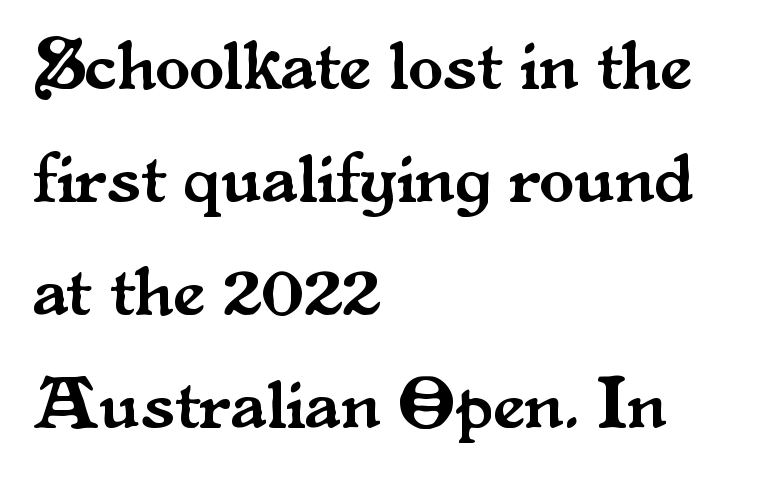
The image shows 71 px serif type, upright; set left-aligned, normal line spacing (1.59x), normal letter spacing, not underlined; medium stroke contrast and a small x-height.
